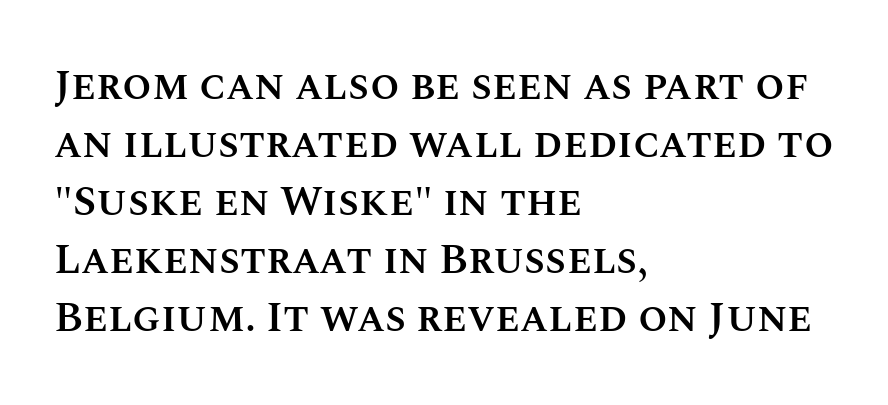
The image shows 42 px semibold type, upright; set left-aligned, normal line spacing (1.38x), normal letter spacing, not underlined; medium stroke contrast and a large x-height.
